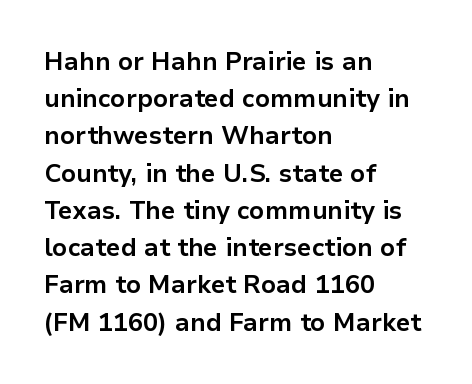
The image shows 25 px bold type, upright; set left-aligned, normal line spacing (1.49x), normal letter spacing, not underlined.
